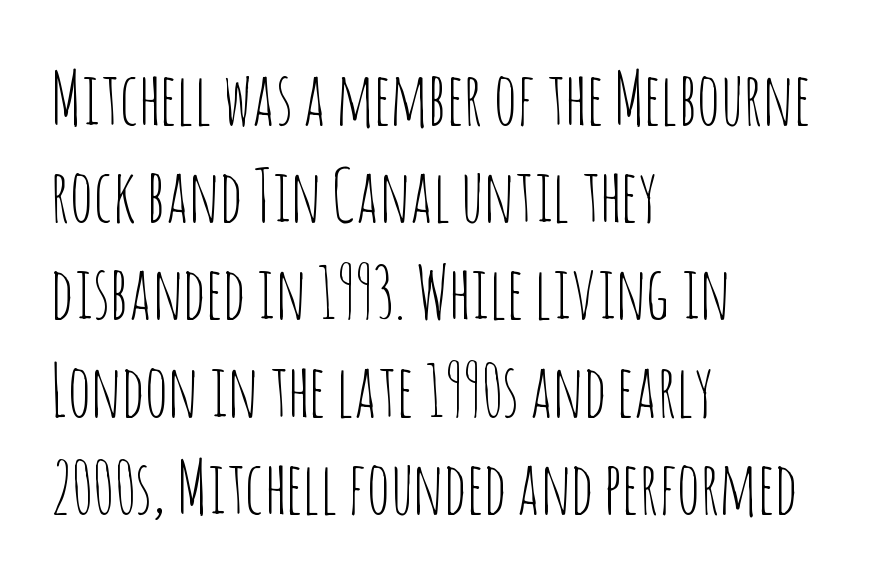
{"serif": "no", "italic": "no", "bold": "no", "weight": "thin", "width": "condensed", "stroke_contrast": "low", "x_height": "large", "monospaced": "no", "underline": "no", "align": "left", "line_spacing": "normal", "line_spacing_ratio": 1.35, "letter_spacing": "normal", "letter_spacing_em": 0.0, "glyph_px": 72}
